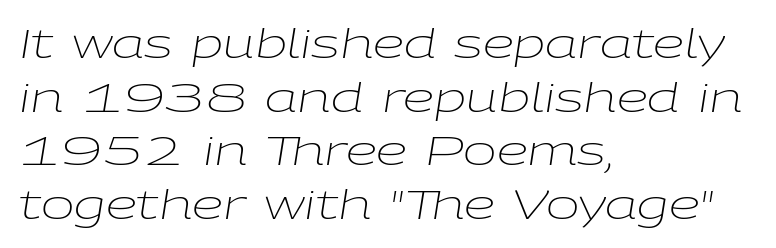
The image shows 40 px light, wide type, italic (leaning right); set left-aligned, normal line spacing (1.34x), normal letter spacing, not underlined; low stroke contrast and a medium x-height.
